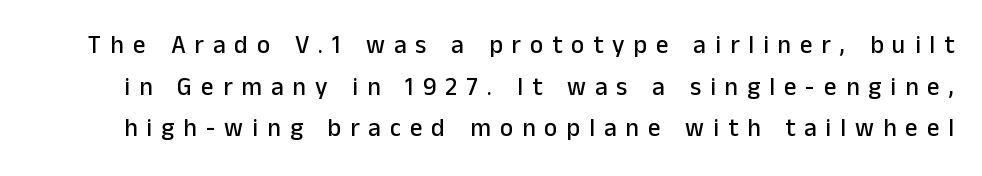
Q: Is the text italic (slanted)? A: No, it is upright.
Q: Is the text underlined? A: No.
Q: Is the spacing between letters normal or unusually wide? A: Unusually wide.
Q: Is the spacing between lines tight, normal or loose? A: Normal.
